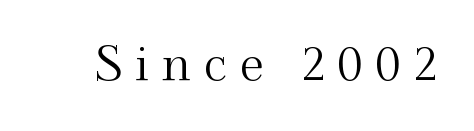
The image shows 47 px serif type, upright; set unusually wide letter spacing (+0.29 em), not underlined; medium stroke contrast and a small x-height.
